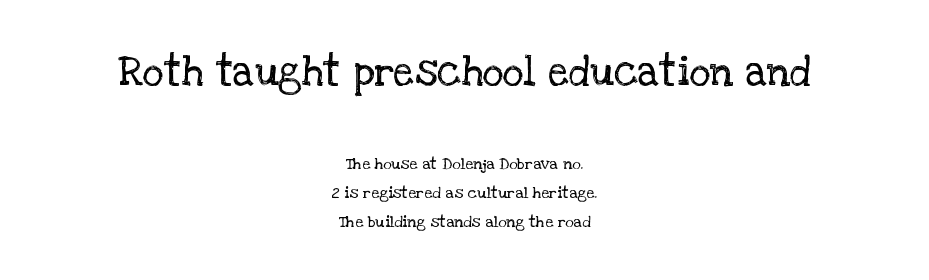
The image shows 41 px regular-weight serif type, upright; set centered, line spacing 1.81x, normal letter spacing, not underlined; the first (top) block is 2.56x larger; low stroke contrast and a large x-height.
